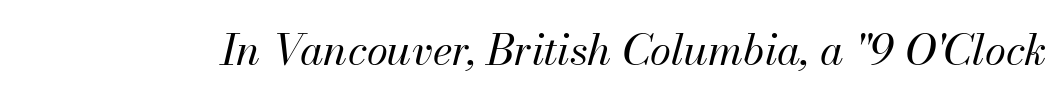
{"italic": "yes", "lean": "right", "slant_degrees": 13, "bold": "no", "weight": "regular", "width": "normal", "stroke_contrast": "medium", "x_height": "small", "monospaced": "no", "underline": "no", "letter_spacing": "normal", "letter_spacing_em": 0.0, "glyph_px": 43}
